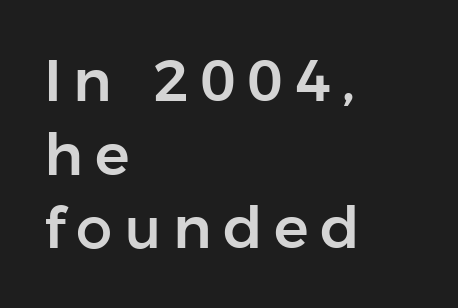
Caption: multi-line text, flush left, ragged right. Observe the absence of serifs on each vertical stroke in this sample. A typesetter would call this proportional, since set widths differ per character. The block of text has a typical density, with ordinary space between rows.
